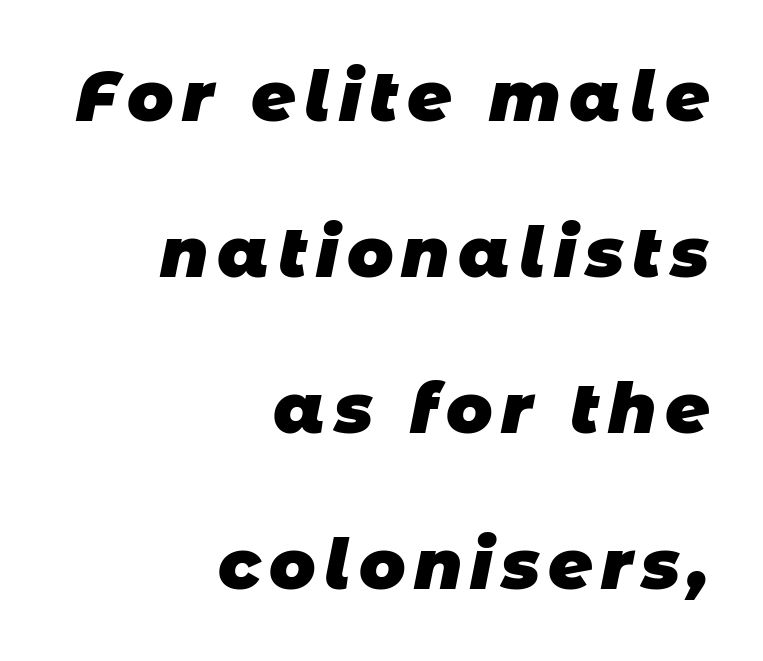
{"serif": "no", "bold": "yes", "weight": "heavy", "width": "normal", "stroke_contrast": "low", "x_height": "large", "monospaced": "no", "underline": "no", "align": "right", "line_spacing": "loose", "line_spacing_ratio": 2.26, "glyph_px": 69}
